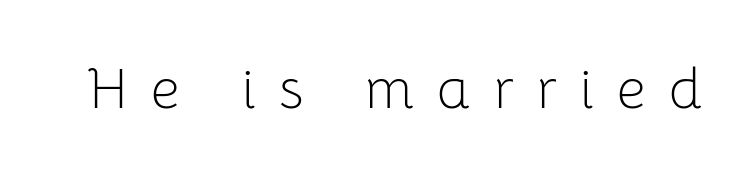
{"serif": "no", "italic": "no", "bold": "no", "weight": "light", "width": "normal", "stroke_contrast": "low", "x_height": "medium", "monospaced": "no", "underline": "no", "letter_spacing": "wide", "letter_spacing_em": 0.41, "glyph_px": 57}
